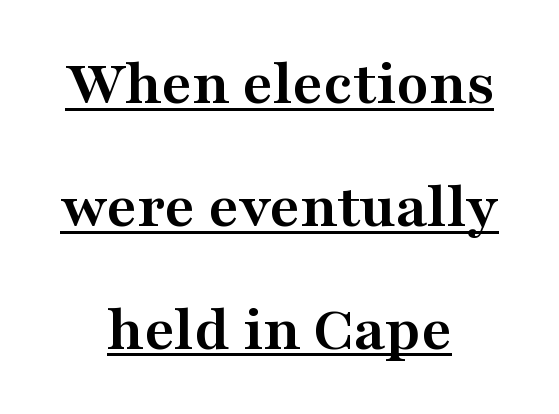
{"serif": "yes", "italic": "no", "bold": "yes", "weight": "semibold", "width": "wide", "stroke_contrast": "medium", "x_height": "medium", "monospaced": "no", "underline": "yes", "align": "center", "line_spacing_ratio": 1.86, "letter_spacing": "normal", "letter_spacing_em": 0.0, "glyph_px": 66}
